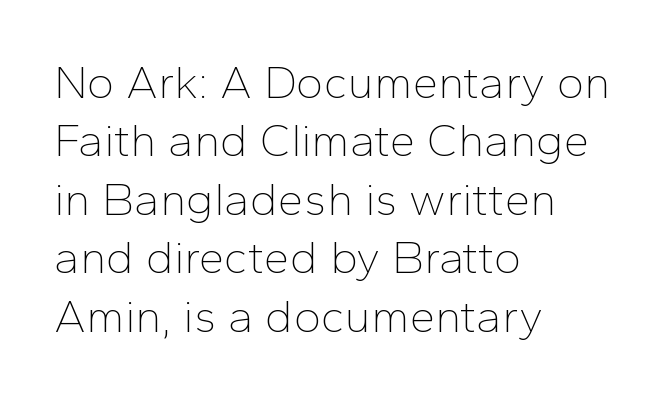
Q: Is the text bold? A: No.
Q: Is the text italic (slanted)? A: No, it is upright.
Q: Is the typeface a serif or a sans-serif typeface? A: Sans-serif.
Q: Is the text underlined? A: No.
Q: How is the paragraph aligned? A: Left-aligned.
Q: Is the spacing between letters normal or unusually wide? A: Normal.
Q: Is the spacing between lines tight, normal or loose? A: Normal.
Q: Width (condensed, normal, or wide)? A: Normal.
Q: Stroke contrast? A: Low.
Q: x-height? A: Medium.
Q: Monospaced? A: No.
